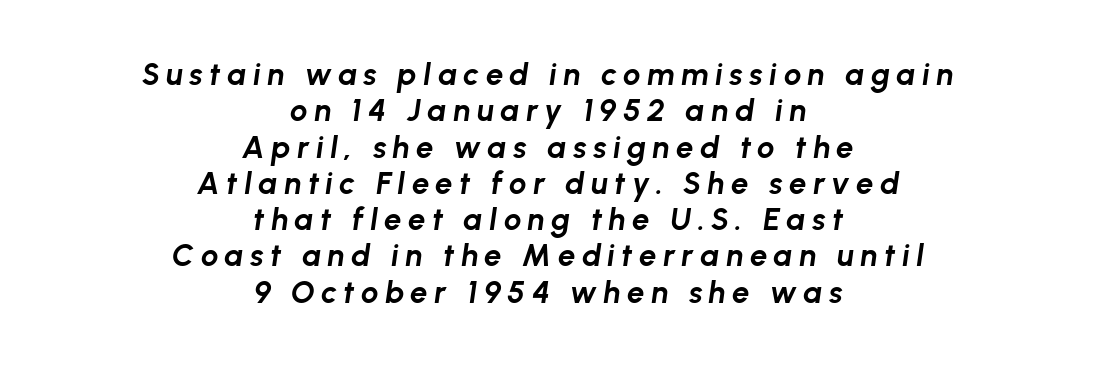
Q: Is the text bold? A: Yes.
Q: Is the text italic (slanted)? A: Yes, it leans right by about 8 degrees.
Q: Is the text underlined? A: No.
Q: How is the paragraph aligned? A: Centered.
Q: Is the spacing between letters normal or unusually wide? A: Unusually wide.
Q: Width (condensed, normal, or wide)? A: Normal.
Q: Stroke contrast? A: Low.
Q: x-height? A: Medium.
Q: Monospaced? A: No.
